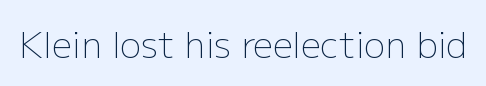
A typesetter would label this face a sans. A roman cut, with each character standing at attention. Type without underlining. Proportional: the letters do not fall into vertical columns. The characters are drawn with everyday or finer stroke widths.
